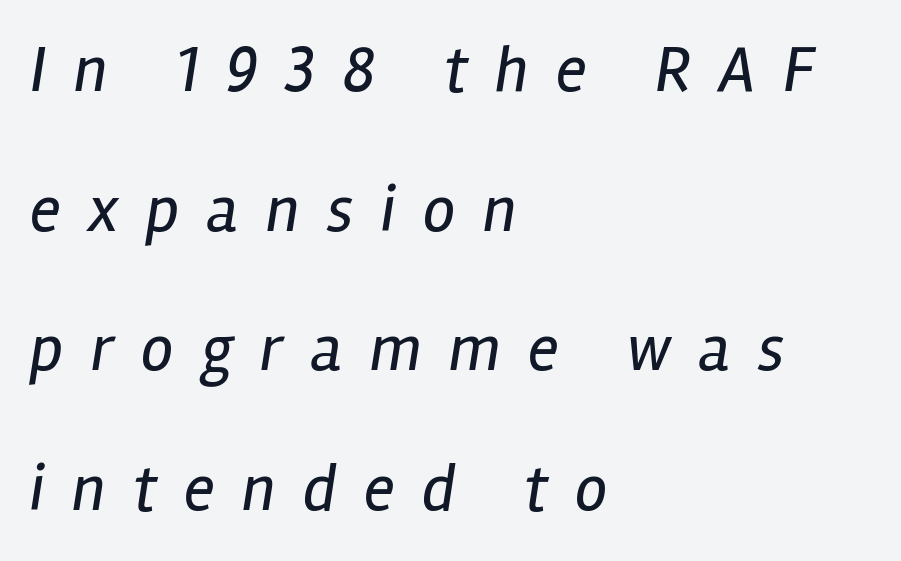
Line beginnings align vertically; line endings do not. Does extra space separate the letters? Yes, quite a lot of it. A clean baseline with only descenders dipping below it. Compared with a typical body face, this is equally light or lighter still. The letters advance in unequal steps, a hallmark of proportional type.
